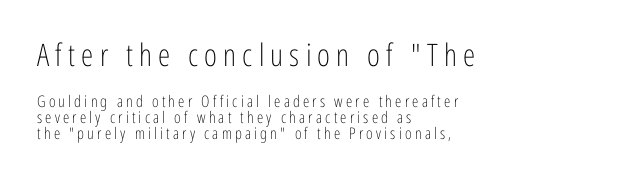
The type family on display is of the sans-serif kind. Proportional: the letters do not fall into vertical columns. Is the block centered? No — it sits flush against the left margin. Students, note that the glyphs here are deliberately spaced far apart. The weight would be labelled regular, book, light, or lighter still.
